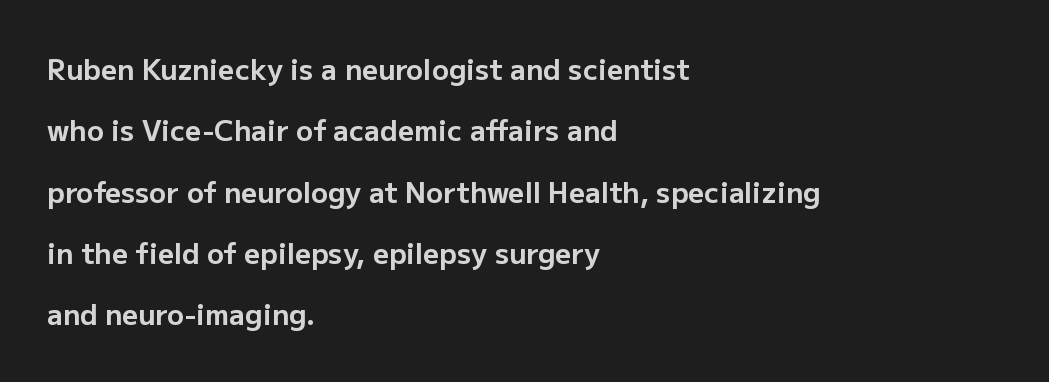
The foot of each line stays bare and open. Grotesque or geometric, the face here clearly has no serifs. Students, observe: this is what heavily led, spacious text looks like. A classic flush-left, rag-right setting is used for this passage. Every stem runs plumb, perpendicular to the baseline.
